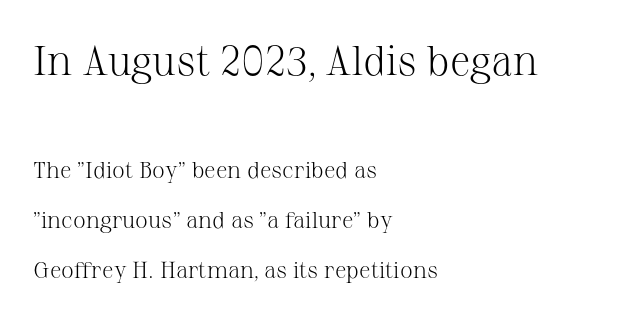
{"serif": "yes", "italic": "no", "bold": "no", "weight": "light", "width": "normal", "stroke_contrast": "medium", "x_height": "medium", "monospaced": "no", "underline": "no", "align": "left", "line_spacing": "loose", "line_spacing_ratio": 2.16, "letter_spacing": "normal", "letter_spacing_em": 0.0, "larger_block": "first", "size_ratio": 1.78, "glyph_px": 41}
